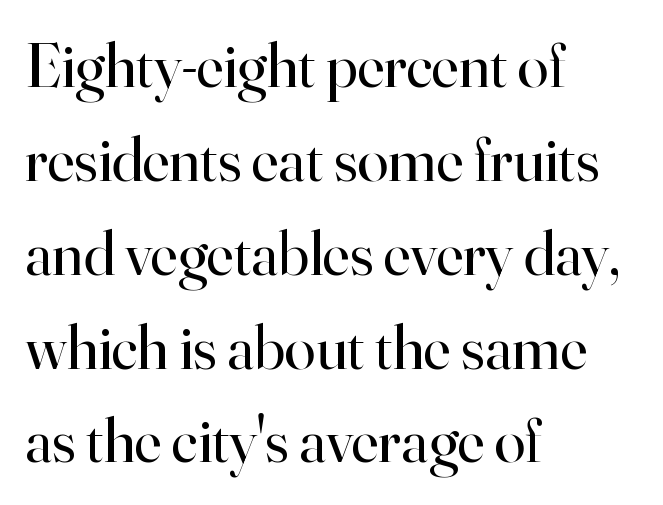
Q: Is the text bold? A: No.
Q: Is the text italic (slanted)? A: No, it is upright.
Q: Is the typeface a serif or a sans-serif typeface? A: Serif.
Q: Is the text underlined? A: No.
Q: How is the paragraph aligned? A: Left-aligned.
Q: Is the spacing between letters normal or unusually wide? A: Normal.
Q: Is the spacing between lines tight, normal or loose? A: Normal.
Q: Width (condensed, normal, or wide)? A: Normal.
Q: Stroke contrast? A: High.
Q: x-height? A: Small.
Q: Monospaced? A: No.
